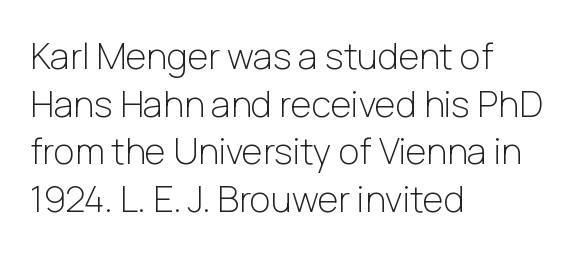
Stroke terminals: plain, sans-serif. A typesetter would call this proportional, since set widths differ per character. Nothing unusual about the tracking: characters are spaced as the font intends. The passage shown is not underscored anywhere. Each stroke keeps to a modest, everyday thickness or less.
